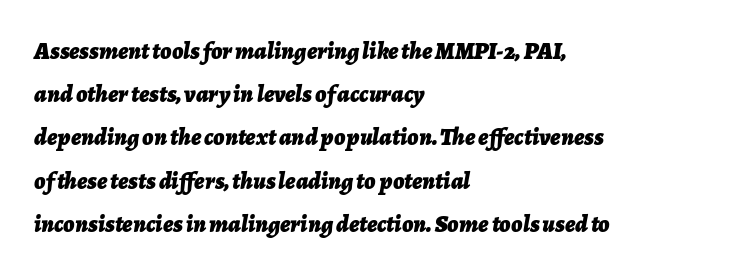
{"italic": "yes", "lean": "right", "slant_degrees": 7, "bold": "yes", "underline": "no", "align": "left", "line_spacing_ratio": 1.8, "letter_spacing": "normal", "letter_spacing_em": 0.0, "glyph_px": 24}
